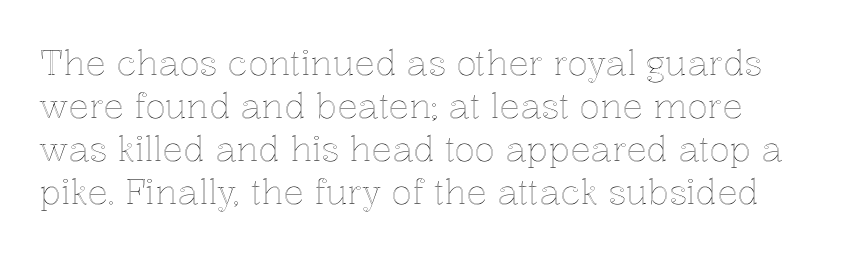
Q: Is the text italic (slanted)? A: No, it is upright.
Q: Is the text underlined? A: No.
Q: Is the spacing between letters normal or unusually wide? A: Normal.
Q: Is the spacing between lines tight, normal or loose? A: Normal.
Q: Width (condensed, normal, or wide)? A: Normal.
Q: x-height? A: Medium.
Q: Monospaced? A: No.
